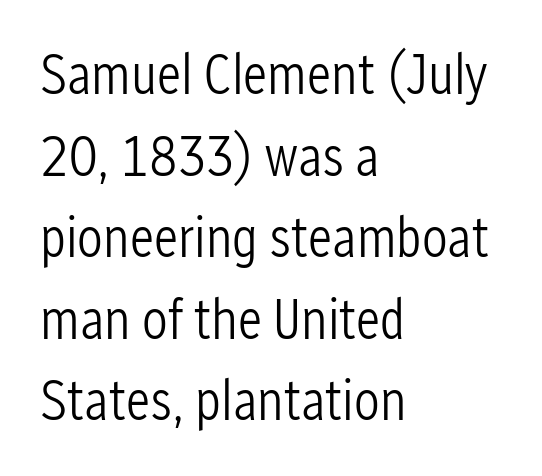
The passage shown is not bold in any degree. Looks like regular typesetting: each glyph gets only the width it needs. I'd call this a sans setting — the letters go barefoot. This sample is left-justified, so line endings fall wherever the words run out. Does extra space separate the letters? No, they use regular spacing.
